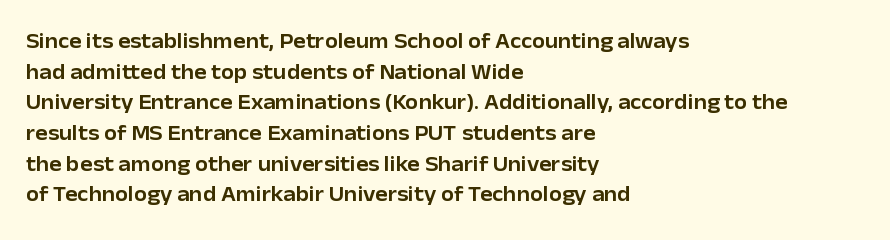
{"italic": "no", "underline": "no", "align": "left", "line_spacing": "normal", "line_spacing_ratio": 1.46, "letter_spacing": "normal", "letter_spacing_em": 0.0, "glyph_px": 21}
